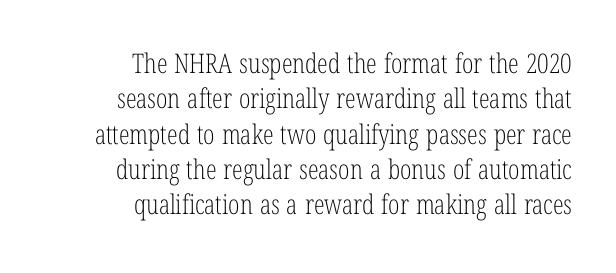
Regular leading. The letters look calm and open, with moderate or lighter stems. Spacing between characters is what you'd get straight out of the box. Notice how the stems are strictly vertical — no italics here. Visually the block forms a straight wall on the right and a jagged coastline on the left.
